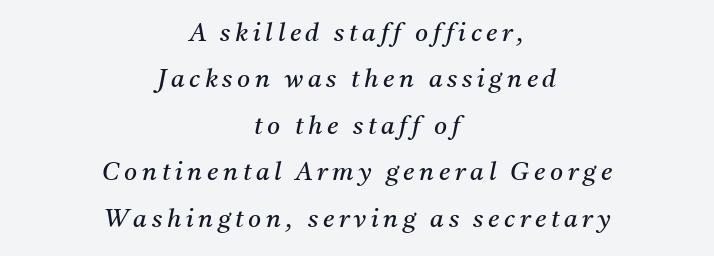
The rag falls on both sides of this text block equally. This rendering features lettering with no underline. Posture: slanted. Weight: in the light-to-regular range.
